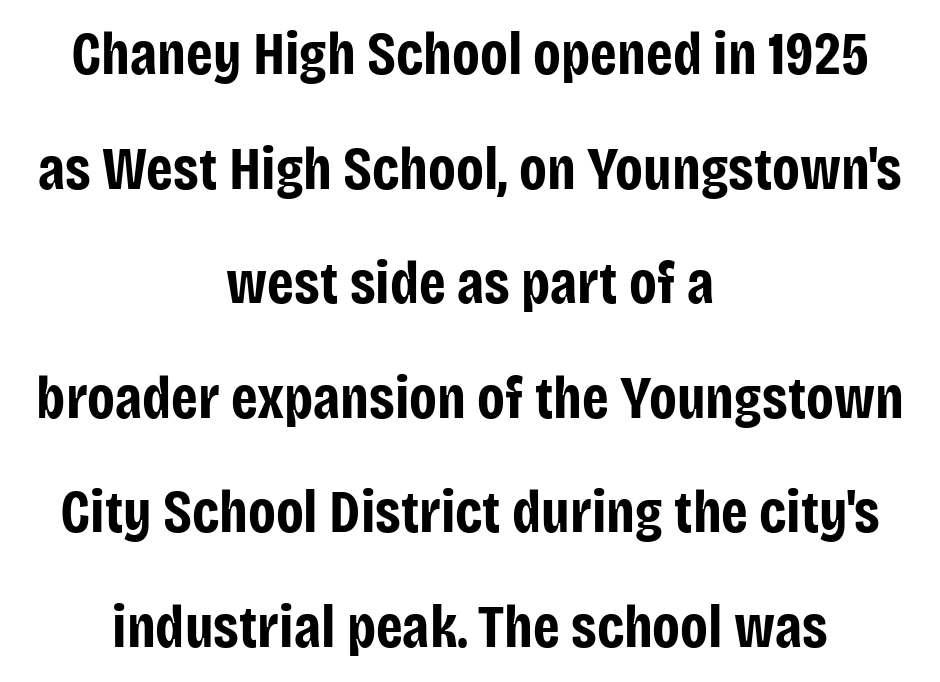
The image shows 60 px bold, condensed sans-serif type, upright; set centered, loose line spacing (1.91x), normal letter spacing, not underlined; low stroke contrast and a large x-height.
